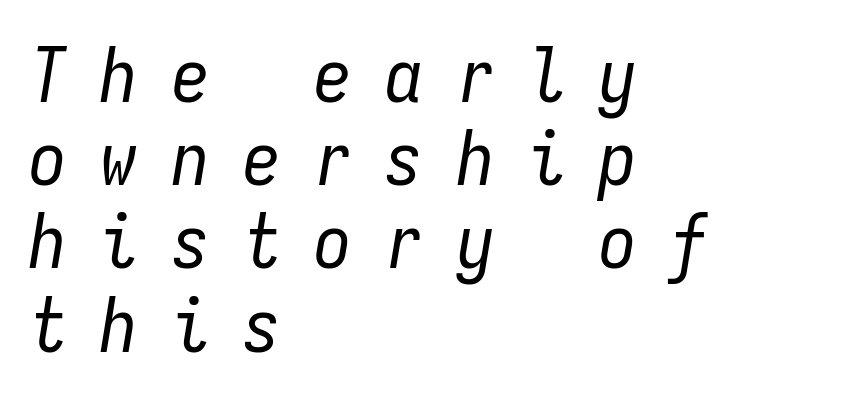
{"italic": "yes", "lean": "right", "slant_degrees": 9, "bold": "no", "weight": "regular", "width": "condensed", "stroke_contrast": "low", "x_height": "medium", "monospaced": "yes", "underline": "no", "align": "left", "line_spacing": "tight", "line_spacing_ratio": 1.11, "letter_spacing": "wide", "letter_spacing_em": 0.45, "glyph_px": 75}
